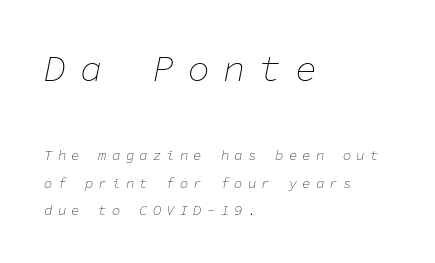
Q: Is the text bold? A: No.
Q: Is the text italic (slanted)? A: Yes, it leans right by about 11 degrees.
Q: Is the text underlined? A: No.
Q: How is the paragraph aligned? A: Left-aligned.
Q: Is the spacing between letters normal or unusually wide? A: Unusually wide.
Q: Is the spacing between lines tight, normal or loose? A: Loose.
Q: Which block of text is set in a larger size, the first (top) or the second (bottom)? A: The first (top) one.
Q: Width (condensed, normal, or wide)? A: Normal.
Q: Stroke contrast? A: Low.
Q: x-height? A: Medium.
Q: Monospaced? A: Yes.
